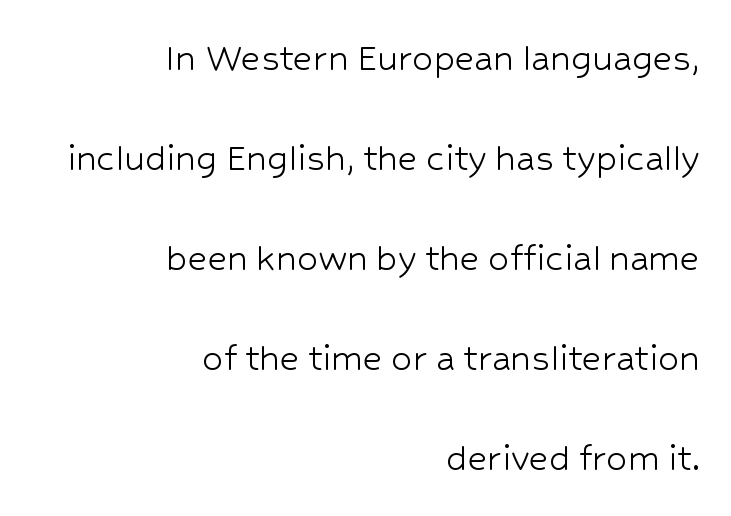
Q: Is the text bold? A: No.
Q: Is the text italic (slanted)? A: No, it is upright.
Q: Is the typeface a serif or a sans-serif typeface? A: Sans-serif.
Q: Is the text underlined? A: No.
Q: How is the paragraph aligned? A: Right-aligned.
Q: Is the spacing between letters normal or unusually wide? A: Normal.
Q: Is the spacing between lines tight, normal or loose? A: Loose.
Q: Width (condensed, normal, or wide)? A: Normal.
Q: Stroke contrast? A: Low.
Q: x-height? A: Medium.
Q: Monospaced? A: No.
